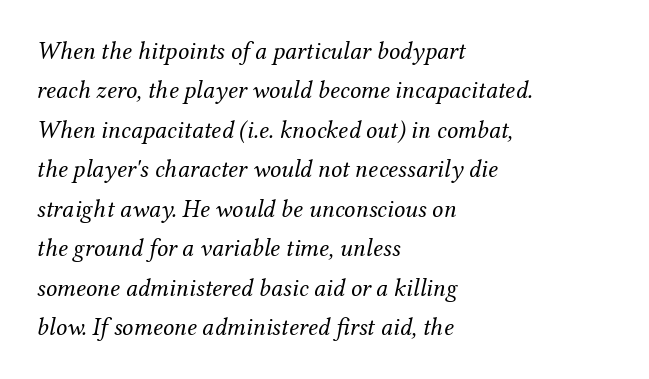
The image shows 25 px text type, italic (leaning right); set left-aligned, normal line spacing (1.58x), normal letter spacing, not underlined.
